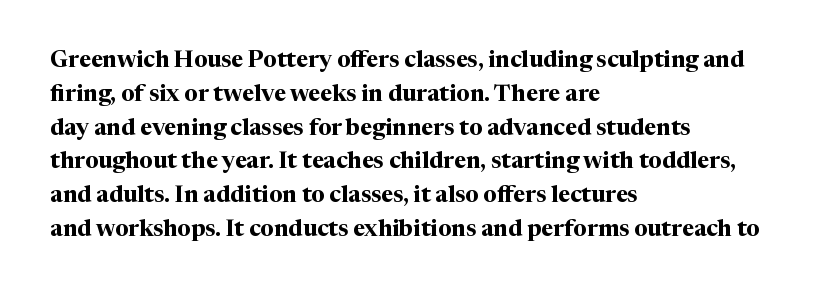
Bold? Absolutely — the strokes are thick and heavy. The setting favours the left margin, as ordinary paragraphs usually do. The font's upright variant was chosen for this text. A bare baseline throughout the passage. Vertical spacing — default.
